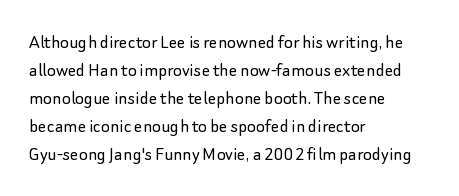
The image shows 21 px text type, upright; set left-aligned, normal line spacing (1.33x), normal letter spacing, not underlined.
